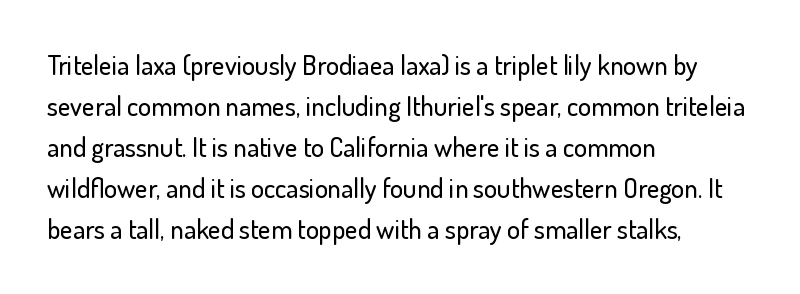
Underlining? Definitely not there. The passage shown stacks its lines at a standard gap. Tall strokes in this sample are plumb rather than angled. Is the block centered? No — it sits flush against the left margin.
